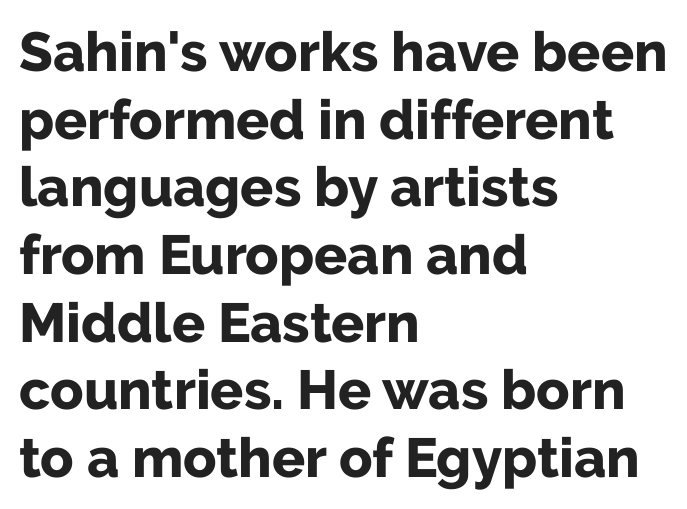
Compared with an ordinary text face, these strokes are far heavier — a full bold. Is this a fixed-width face? No — the glyphs have proportional, varying widths. Each word holds together tightly as a unit, with standard inter-letter gaps. Are there feet on the stems? There aren't — it's a sans. A clean baseline with only descenders dipping below it.
